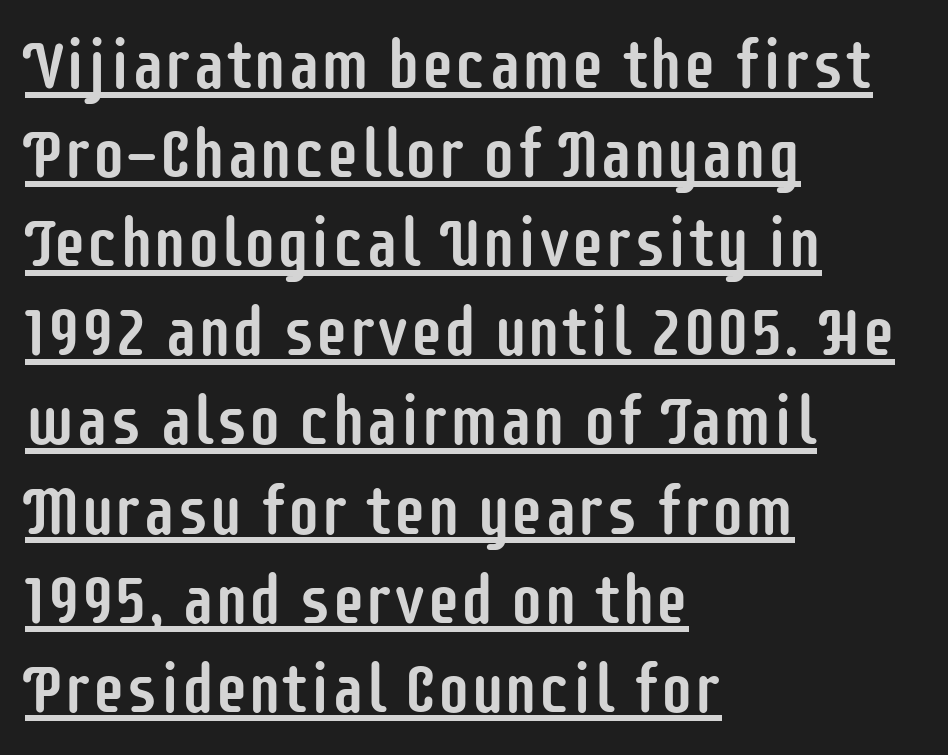
The image shows 67 px condensed sans-serif type, upright; set left-aligned, normal line spacing (1.33x), normal letter spacing, underlined; low stroke contrast and a large x-height.
